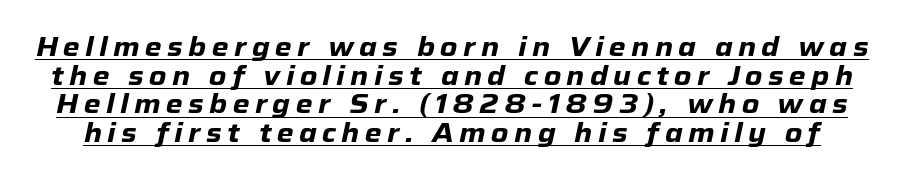
Q: Is the text bold? A: Yes.
Q: Is the text italic (slanted)? A: Yes, it leans right by about 12 degrees.
Q: Is the text underlined? A: Yes.
Q: Is the spacing between letters normal or unusually wide? A: Unusually wide.
Q: Is the spacing between lines tight, normal or loose? A: Tight.
